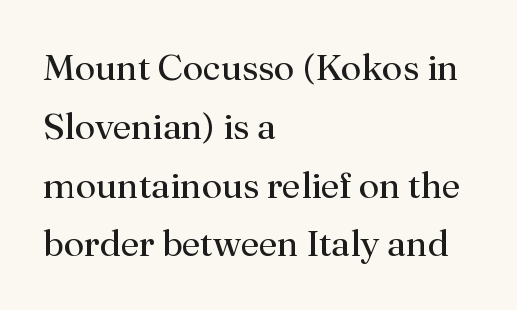
{"serif": "yes", "italic": "no", "bold": "no", "weight": "regular", "width": "normal", "stroke_contrast": "medium", "x_height": "small", "monospaced": "no", "underline": "no", "align": "left", "line_spacing": "normal", "line_spacing_ratio": 1.59, "letter_spacing": "normal", "letter_spacing_em": 0.0, "glyph_px": 37}
